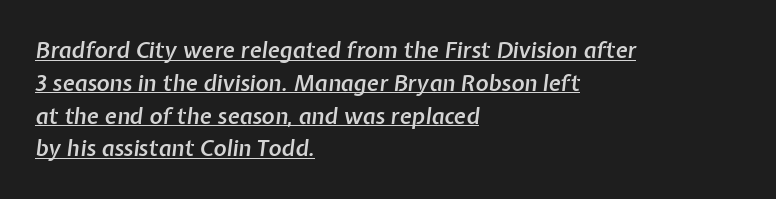
{"italic": "yes", "lean": "right", "slant_degrees": 7, "bold": "semi", "underline": "yes", "align": "left", "line_spacing": "normal", "line_spacing_ratio": 1.49, "letter_spacing": "normal", "letter_spacing_em": 0.0, "glyph_px": 22}
